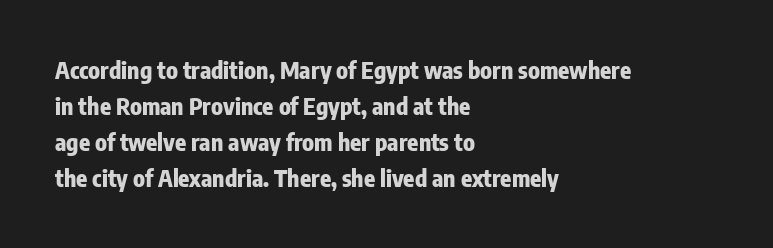
The line-height multiplier appears to be the usual default. Plain, unruled lines of type. The type is set solid horizontally, with unmodified tracking. Horizontal alignment here is leftward, the default for most running prose. Does the weight exceed regular? Yes, all the way to bold.
